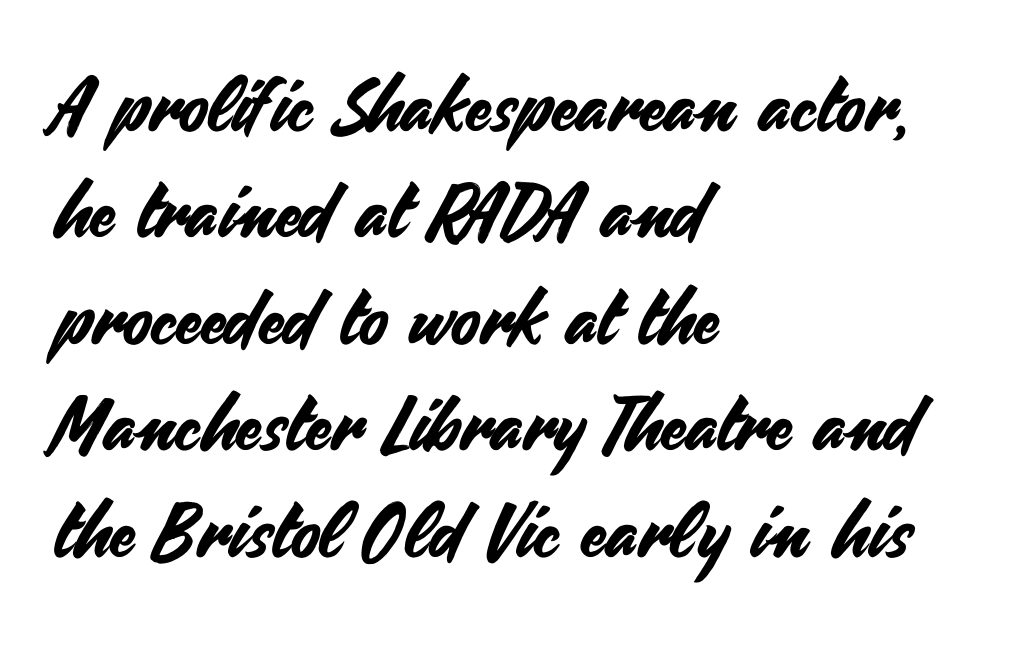
Q: Is the text italic (slanted)? A: Yes.
Q: Is the typeface a serif or a sans-serif typeface? A: Sans-serif.
Q: Is the text underlined? A: No.
Q: How is the paragraph aligned? A: Left-aligned.
Q: Is the spacing between letters normal or unusually wide? A: Normal.
Q: Is the spacing between lines tight, normal or loose? A: Normal.
Q: Width (condensed, normal, or wide)? A: Normal.
Q: Stroke contrast? A: Medium.
Q: x-height? A: Small.
Q: Monospaced? A: No.
